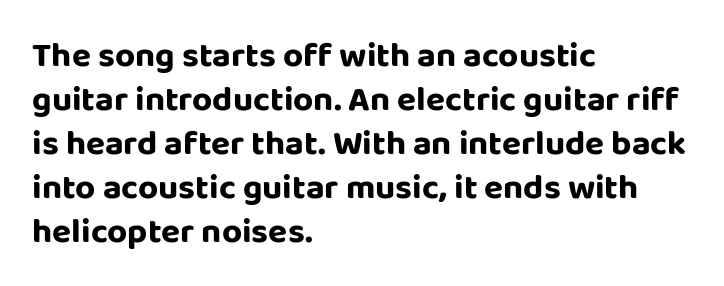
It's the straight-up-and-down kind of type. Evenly set lines give the paragraph a standard silhouette. Each letter keeps its own natural width here, so spacing adapts to shape. Stroke terminals: plain, sans-serif. Caption: multi-line text, flush left, ragged right. Honestly, the letter spacing is just normal — you wouldn't notice it.
